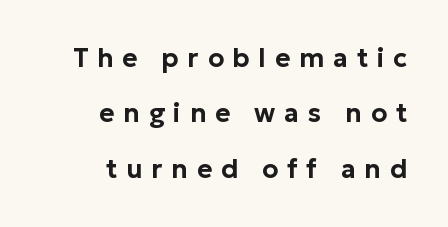
Is the letter spacing exaggerated? Yes — the characters are pushed far apart. Each line ends at the same right margin while the left side varies. A clean baseline with only descenders dipping below it. The designer dialed line spacing up above the default. Unlike italic type, these characters show no tilt at all.
